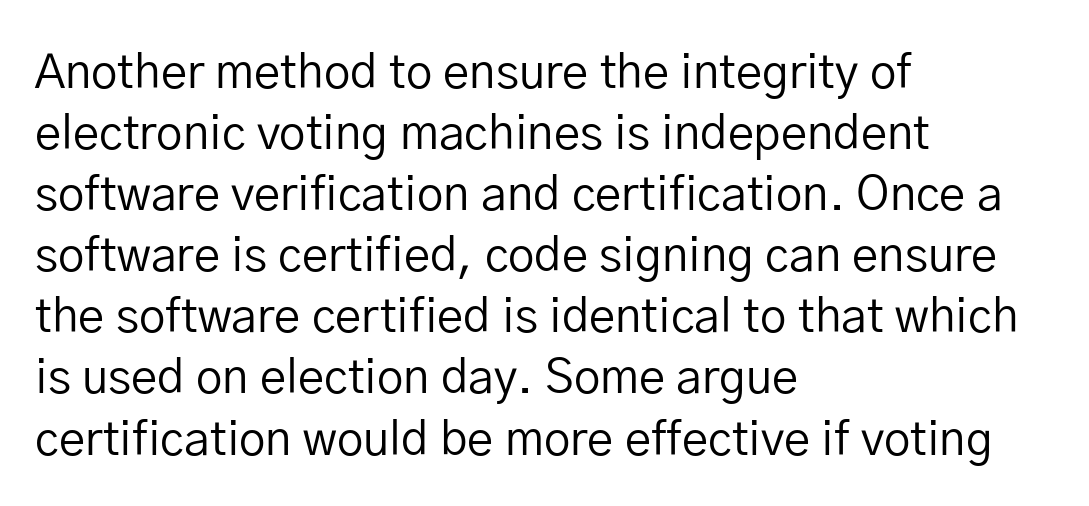
Q: Is the text bold? A: No.
Q: Is the text italic (slanted)? A: No, it is upright.
Q: Is the typeface a serif or a sans-serif typeface? A: Sans-serif.
Q: Is the text underlined? A: No.
Q: How is the paragraph aligned? A: Left-aligned.
Q: Is the spacing between letters normal or unusually wide? A: Normal.
Q: Is the spacing between lines tight, normal or loose? A: Normal.
Q: Width (condensed, normal, or wide)? A: Normal.
Q: Stroke contrast? A: Low.
Q: x-height? A: Medium.
Q: Monospaced? A: No.
